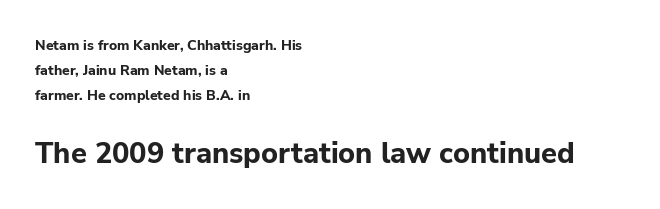
Every character sits straight up, as roman type does. How are the letters spaced? Ordinarily, with no added tracking. The string is rendered with underlining switched off. The glyphs in this specimen are sans serif. Of the two passages, the one underneath uses the larger point size. The face used here is proportionally spaced, like ordinary book or web type.
